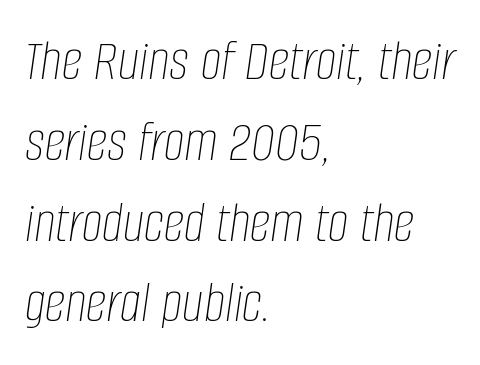
{"italic": "yes", "lean": "right", "slant_degrees": 8, "bold": "no", "weight": "thin", "width": "condensed", "stroke_contrast": "low", "x_height": "large", "monospaced": "no", "underline": "no", "align": "left", "line_spacing": "normal", "line_spacing_ratio": 1.37, "letter_spacing": "normal", "letter_spacing_em": 0.0, "glyph_px": 59}
